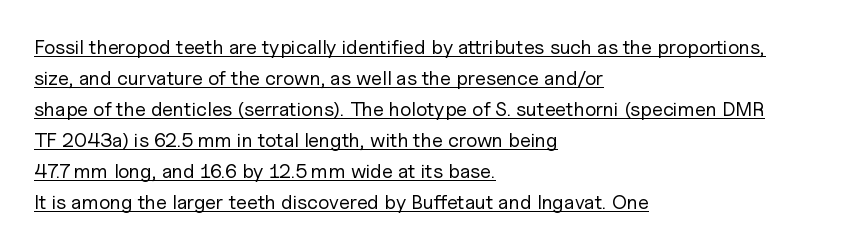
{"italic": "no", "bold": "no", "underline": "yes", "align": "left", "line_spacing": "normal", "line_spacing_ratio": 1.55, "letter_spacing": "normal", "letter_spacing_em": 0.0, "glyph_px": 20}
